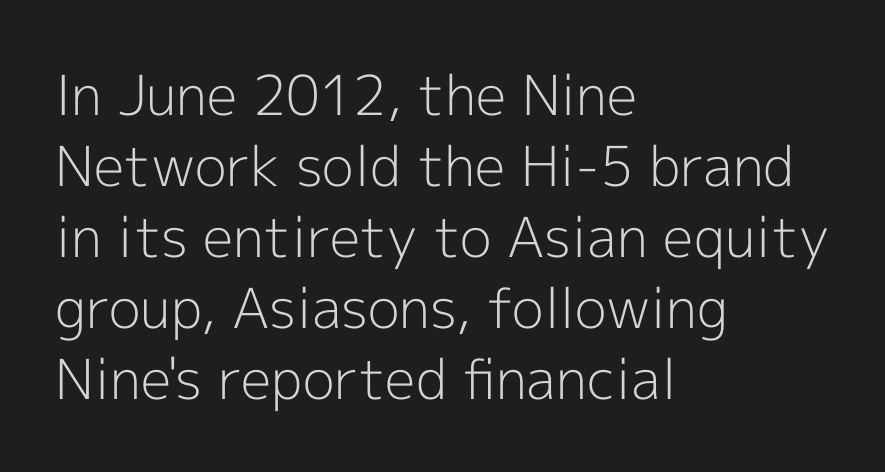
Horizontal bands of white between lines are of average thickness. Only glyphs here, with clear space below each row. Character widths vary here, with narrow letters taking less room than wide ones. The font is comparable to plain body text, perhaps lighter.
